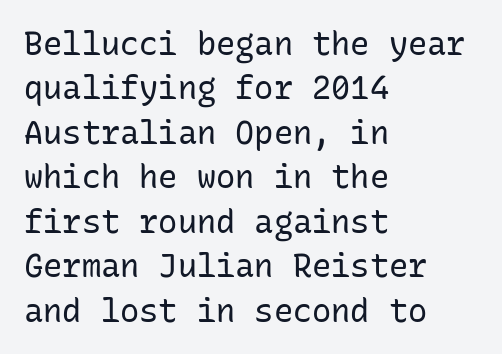
{"serif": "no", "italic": "no", "bold": "no", "weight": "regular", "width": "normal", "stroke_contrast": "low", "x_height": "medium", "monospaced": "yes", "underline": "no", "align": "left", "line_spacing": "normal", "line_spacing_ratio": 1.39, "letter_spacing": "normal", "letter_spacing_em": 0.0, "glyph_px": 32}
